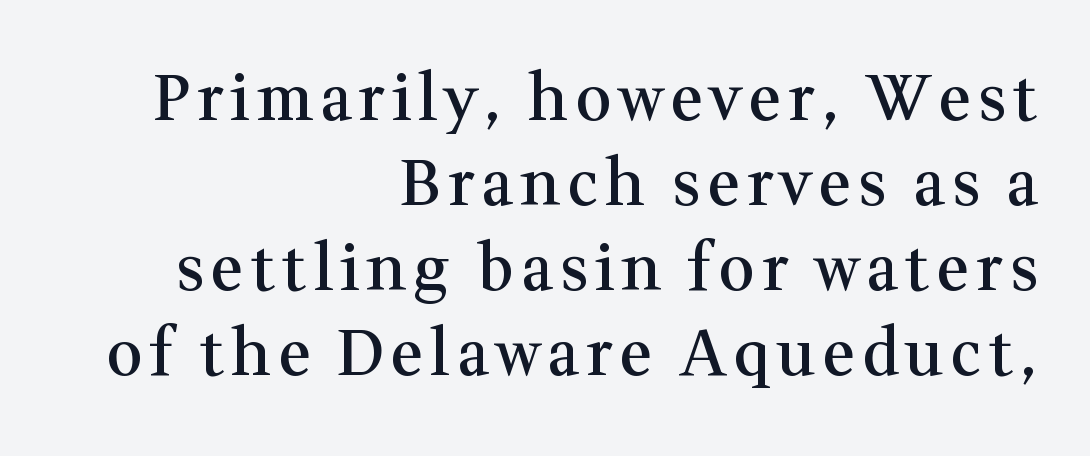
{"serif": "yes", "italic": "no", "bold": "semi", "weight": "semibold", "width": "normal", "stroke_contrast": "medium", "x_height": "medium", "monospaced": "no", "underline": "no", "align": "right", "line_spacing": "normal", "line_spacing_ratio": 1.35, "glyph_px": 63}
